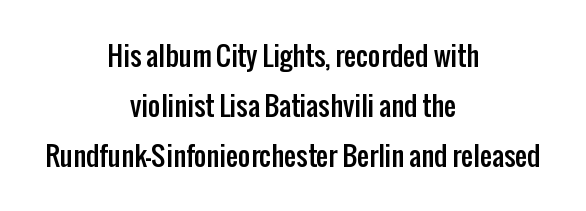
Beneath every word, the page is bare. Does the copy run flush right? No — it is centered line by line. The type is set solid horizontally, with unmodified tracking. Posture: vertical.
